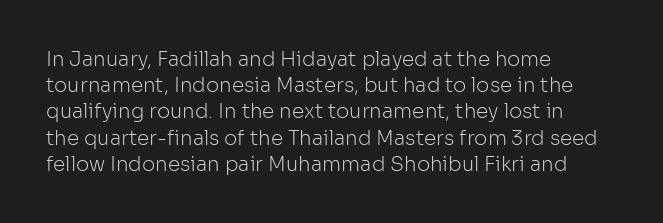
{"italic": "no", "bold": "no", "underline": "no", "align": "left", "line_spacing": "normal", "line_spacing_ratio": 1.31, "letter_spacing": "normal", "letter_spacing_em": 0.0, "glyph_px": 20}
